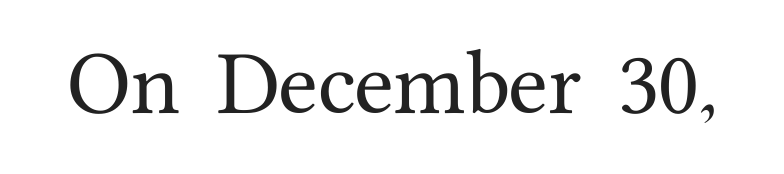
Q: Is the text italic (slanted)? A: No, it is upright.
Q: Is the typeface a serif or a sans-serif typeface? A: Serif.
Q: Is the text underlined? A: No.
Q: Is the spacing between letters normal or unusually wide? A: Normal.
Q: Width (condensed, normal, or wide)? A: Normal.
Q: Stroke contrast? A: Medium.
Q: x-height? A: Medium.
Q: Monospaced? A: No.
